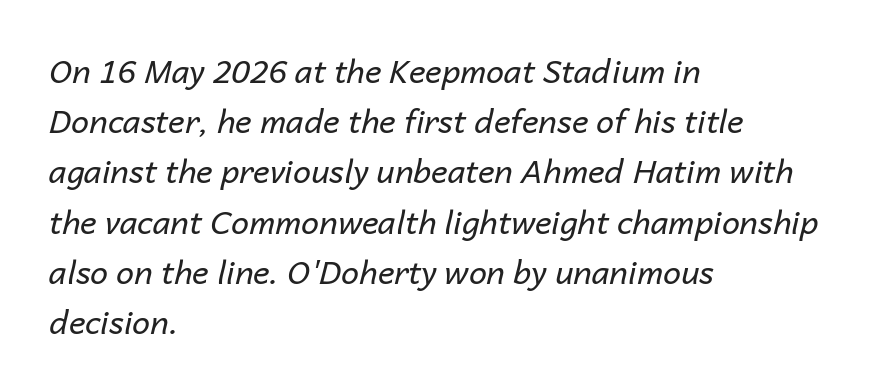
The image shows 32 px regular-weight type, italic (leaning right); set left-aligned, normal line spacing (1.57x), normal letter spacing, not underlined; low stroke contrast and a medium x-height.
